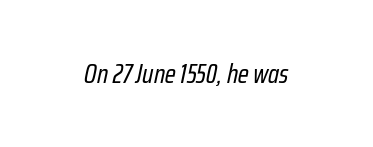
{"italic": "yes", "lean": "right", "slant_degrees": 12, "bold": "no", "underline": "no", "letter_spacing": "normal", "letter_spacing_em": 0.0, "glyph_px": 27}
